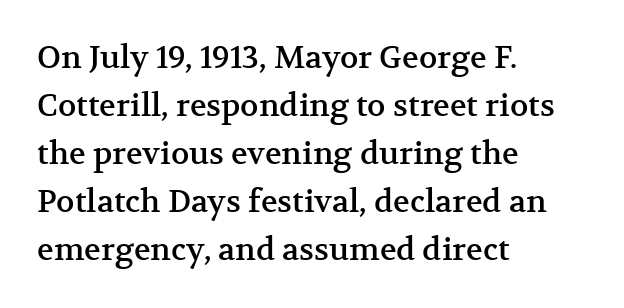
{"serif": "yes", "italic": "no", "width": "normal", "stroke_contrast": "medium", "x_height": "medium", "monospaced": "no", "underline": "no", "align": "left", "line_spacing": "normal", "line_spacing_ratio": 1.55, "letter_spacing": "normal", "letter_spacing_em": 0.0, "glyph_px": 31}
